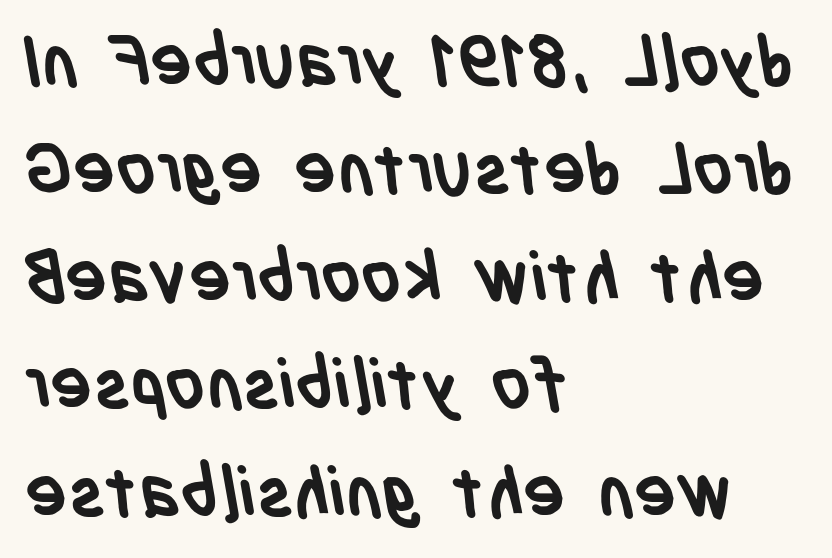
{"serif": "no", "bold": "yes", "weight": "semibold", "width": "condensed", "stroke_contrast": "low", "x_height": "large", "monospaced": "no", "underline": "no", "align": "left", "line_spacing": "normal", "line_spacing_ratio": 1.54, "letter_spacing": "normal", "letter_spacing_em": 0.0, "glyph_px": 70}
